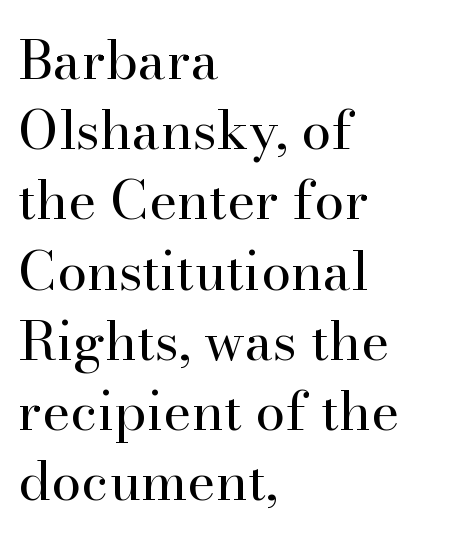
The image shows 54 px regular-weight serif type, upright; set left-aligned, normal line spacing (1.3x), normal letter spacing, not underlined; high stroke contrast and a small x-height.
